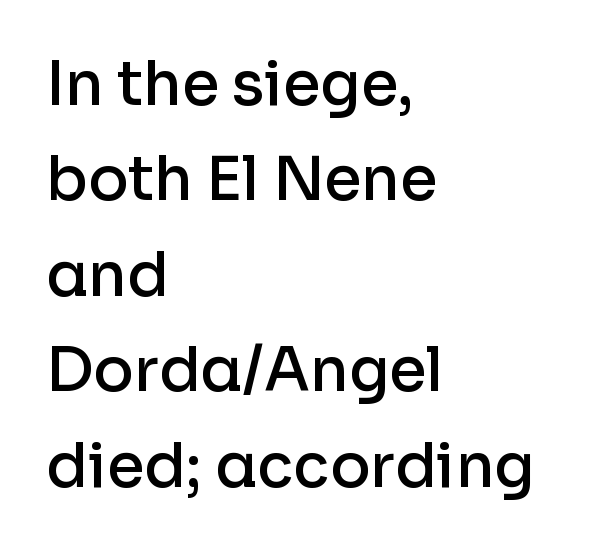
Descenders hang freely into open space. The sample has been set in demibold, a notch under bold. No feet cap the strokes, marking this as sans-serif type. Each letter keeps its own natural width here, so spacing adapts to shape. The letters stand upright; this is a roman face. The passage shown has conventional tracking throughout.
